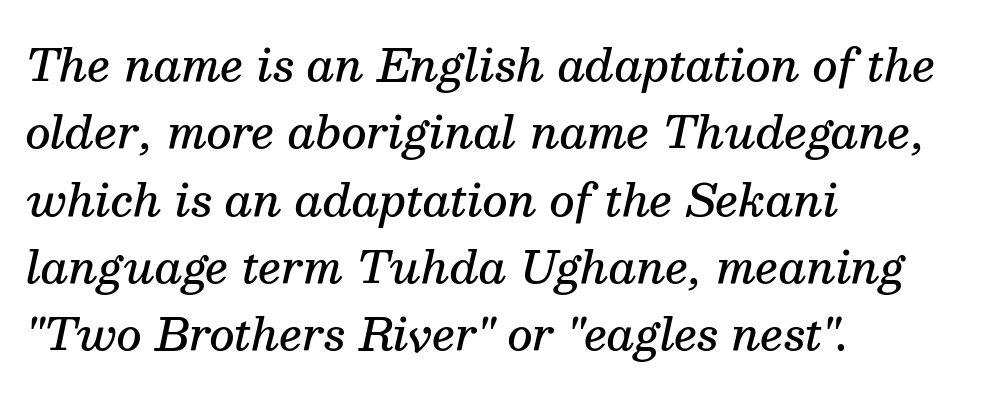
The image shows 44 px semibold serif type, italic (leaning right); set left-aligned, normal line spacing (1.53x), normal letter spacing, not underlined; medium stroke contrast and a medium x-height.
